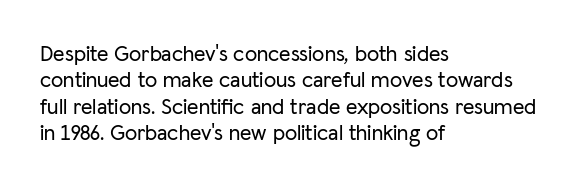
Q: Is the text italic (slanted)? A: No, it is upright.
Q: Is the text underlined? A: No.
Q: How is the paragraph aligned? A: Left-aligned.
Q: Is the spacing between letters normal or unusually wide? A: Normal.
